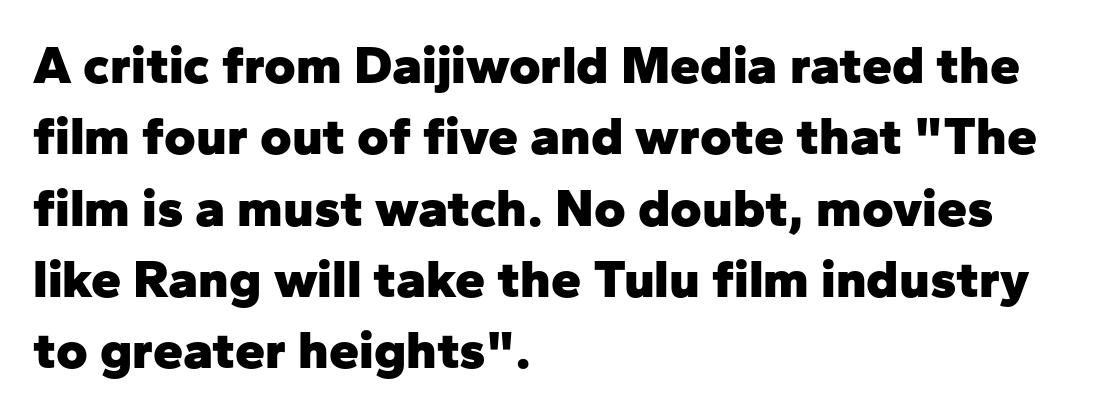
Q: Is the text bold? A: Yes.
Q: Is the text italic (slanted)? A: No, it is upright.
Q: Is the typeface a serif or a sans-serif typeface? A: Sans-serif.
Q: Is the text underlined? A: No.
Q: How is the paragraph aligned? A: Left-aligned.
Q: Is the spacing between letters normal or unusually wide? A: Normal.
Q: Is the spacing between lines tight, normal or loose? A: Normal.
Q: Width (condensed, normal, or wide)? A: Normal.
Q: Stroke contrast? A: Low.
Q: x-height? A: Medium.
Q: Monospaced? A: No.
